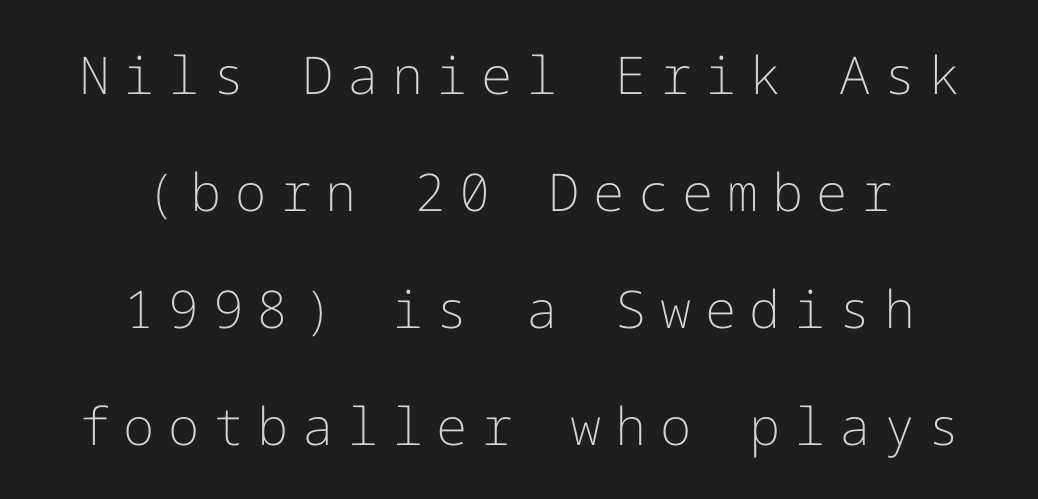
Inter-character spacing is expanded well beyond the font's built-in metrics. To sum up the face: it is a sans, with no serifs. The setting favours the middle, as headings and verse often do. When letters stand straight like this, we call the style roman or upright. The cut favours lightness, reaching ordinary text weight at its darkest. The block of text is sparse from top to bottom, with ample space between rows.
